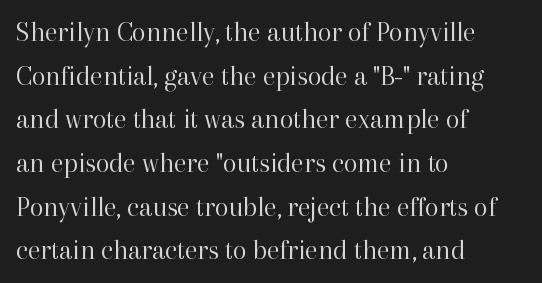
Plain, unruled lines of type. Vertical strokes here are truly vertical. Between one letter and the next there's only the usual sliver of space. The cut favours lightness, reaching ordinary text weight at its darkest. Does the copy run flush right? No — it runs flush left. Is there much room between lines? A standard amount, neither cramped nor airy.
